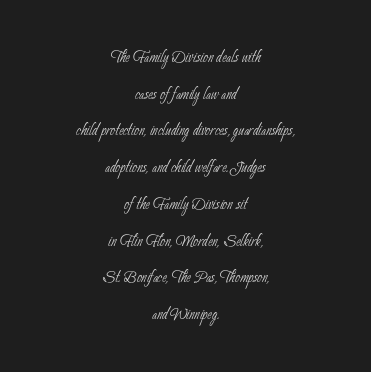
Q: Is the text bold? A: No.
Q: Is the text underlined? A: No.
Q: How is the paragraph aligned? A: Centered.
Q: Is the spacing between letters normal or unusually wide? A: Normal.
